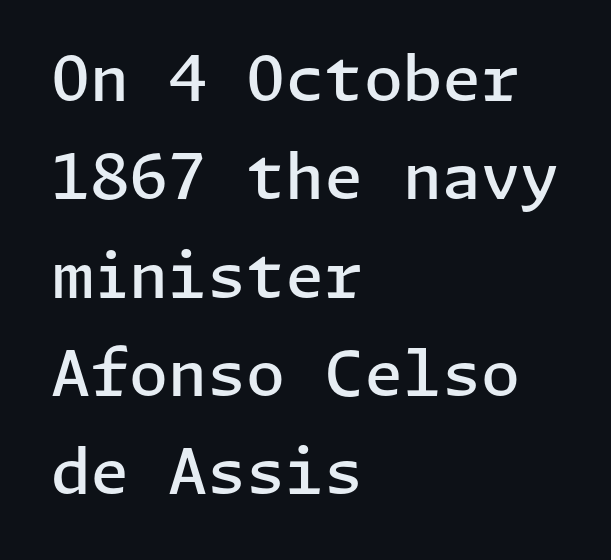
The image shows 63 px semibold sans-serif type, upright; set left-aligned, normal line spacing (1.56x), normal letter spacing, not underlined; low stroke contrast and a medium x-height.
